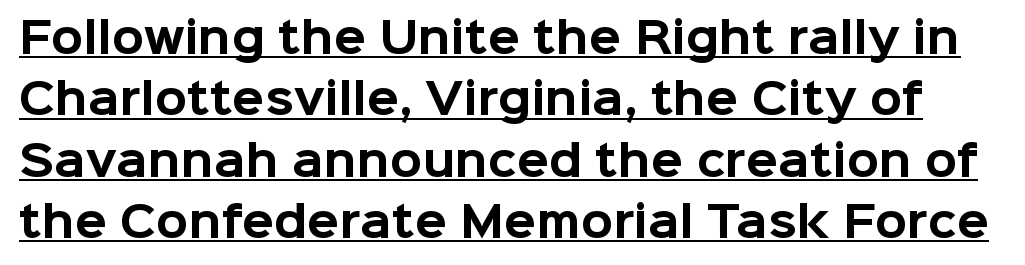
{"serif": "no", "italic": "no", "bold": "yes", "weight": "bold", "width": "normal", "stroke_contrast": "low", "x_height": "medium", "monospaced": "no", "underline": "yes", "line_spacing": "normal", "line_spacing_ratio": 1.46, "letter_spacing": "normal", "letter_spacing_em": 0.0, "glyph_px": 42}
